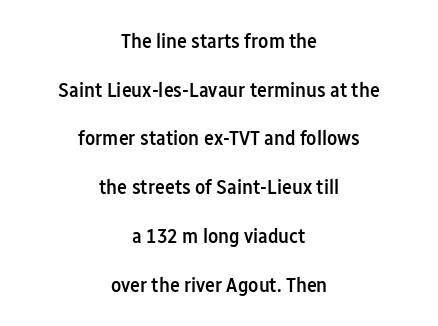
Each glyph is drawn with semibold strokes, heavier than normal yet not fully bold. These lines were composed using upright roman letters. A student would call this center alignment; a typographer would say set centered. Underlining? Definitely not there. How would I describe the line gaps? Wide and relaxed. The passage shown has conventional tracking throughout.
